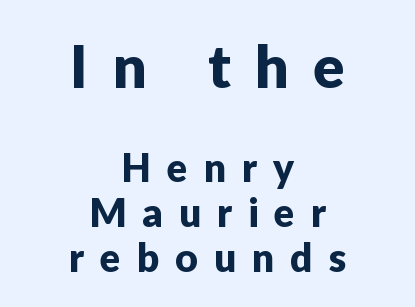
Q: Is the text italic (slanted)? A: No, it is upright.
Q: Is the typeface a serif or a sans-serif typeface? A: Sans-serif.
Q: Is the text underlined? A: No.
Q: How is the paragraph aligned? A: Centered.
Q: Is the spacing between letters normal or unusually wide? A: Unusually wide.
Q: Which block of text is set in a larger size, the first (top) or the second (bottom)? A: The first (top) one.
Q: Width (condensed, normal, or wide)? A: Normal.
Q: Stroke contrast? A: Low.
Q: x-height? A: Medium.
Q: Monospaced? A: No.
